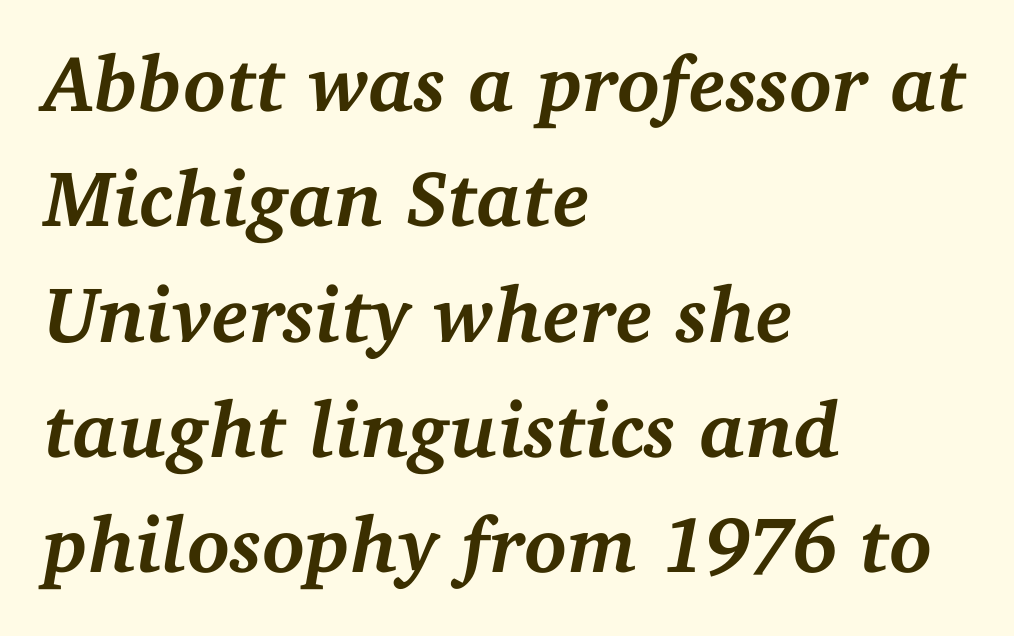
{"serif": "yes", "italic": "yes", "lean": "right", "slant_degrees": 11, "bold": "yes", "weight": "semibold", "width": "normal", "stroke_contrast": "medium", "x_height": "medium", "monospaced": "no", "underline": "no", "align": "left", "line_spacing": "normal", "line_spacing_ratio": 1.46, "letter_spacing": "normal", "letter_spacing_em": 0.0, "glyph_px": 79}
